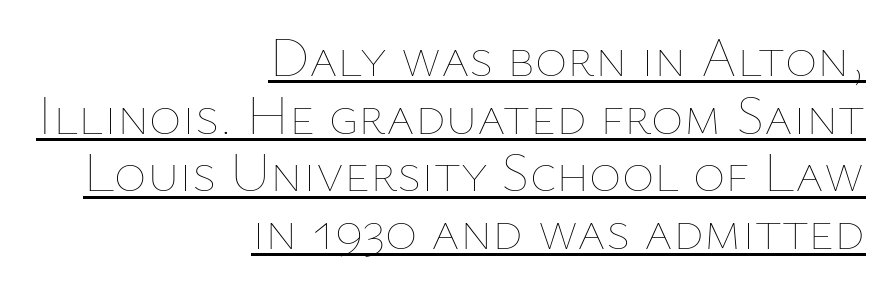
A roman cut, with each character standing at attention. The line texture is even and compact thanks to regular tracking. Vertically, the passage feels compressed, each row crowding the next. Looks like regular typesetting: each glyph gets only the width it needs. No letter is thick-stroked: the sample isn't bold.
